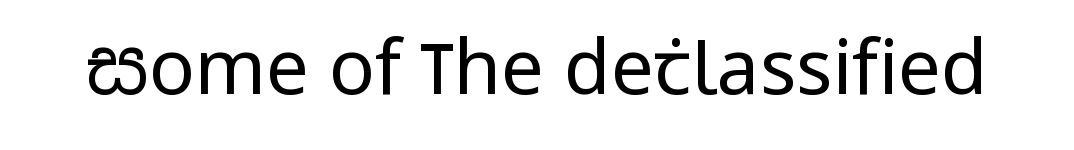
Compared with a typical body face, this is equally light or lighter still. The strip under each line holds only bare page. Are there feet on the stems? There aren't — it's a sans. Do the characters align in a grid? No, the font is proportional. This sample uses an upright cut, with every glyph sitting square on the baseline.
